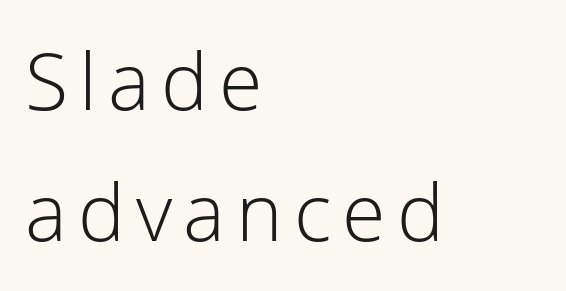
Q: Is the text bold? A: No.
Q: Is the text italic (slanted)? A: No, it is upright.
Q: Is the typeface a serif or a sans-serif typeface? A: Sans-serif.
Q: Is the text underlined? A: No.
Q: How is the paragraph aligned? A: Left-aligned.
Q: Is the spacing between lines tight, normal or loose? A: Normal.
Q: Width (condensed, normal, or wide)? A: Normal.
Q: Stroke contrast? A: Low.
Q: x-height? A: Medium.
Q: Monospaced? A: No.
